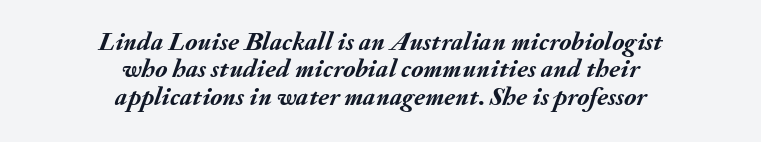
Q: Is the text bold? A: Yes.
Q: Is the text italic (slanted)? A: Yes, it leans right by about 20 degrees.
Q: Is the text underlined? A: No.
Q: How is the paragraph aligned? A: Centered.
Q: Is the spacing between letters normal or unusually wide? A: Normal.
Q: Is the spacing between lines tight, normal or loose? A: Tight.
